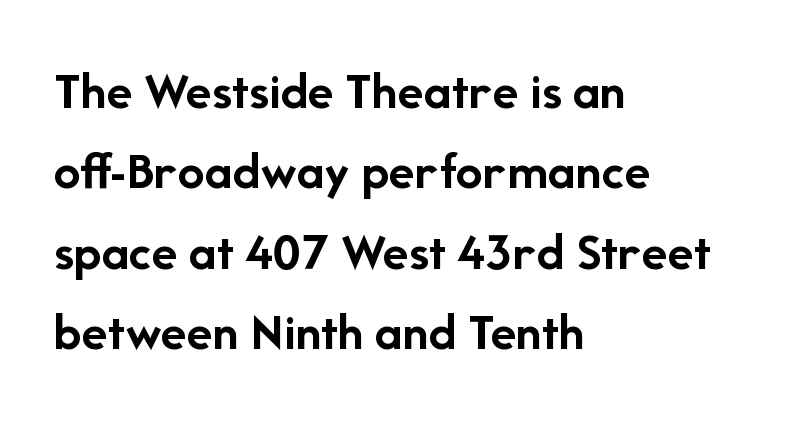
{"serif": "no", "italic": "no", "bold": "yes", "weight": "semibold", "width": "normal", "stroke_contrast": "low", "x_height": "medium", "monospaced": "no", "underline": "no", "align": "left", "line_spacing": "normal", "line_spacing_ratio": 1.49, "letter_spacing": "normal", "letter_spacing_em": 0.0, "glyph_px": 54}
